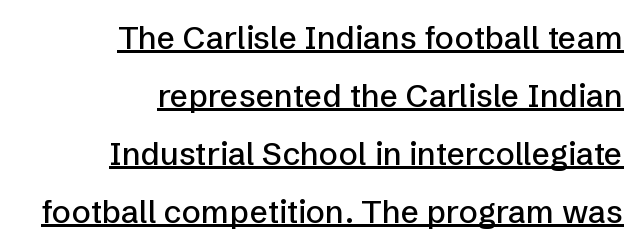
Observe the ordinary spacing: letters are neighbours, not strangers. Compared with undecorated copy, this sample adds a rule below the words. Ascenders rise straight up at ninety degrees. Regarding serifs, this sample does without them.
